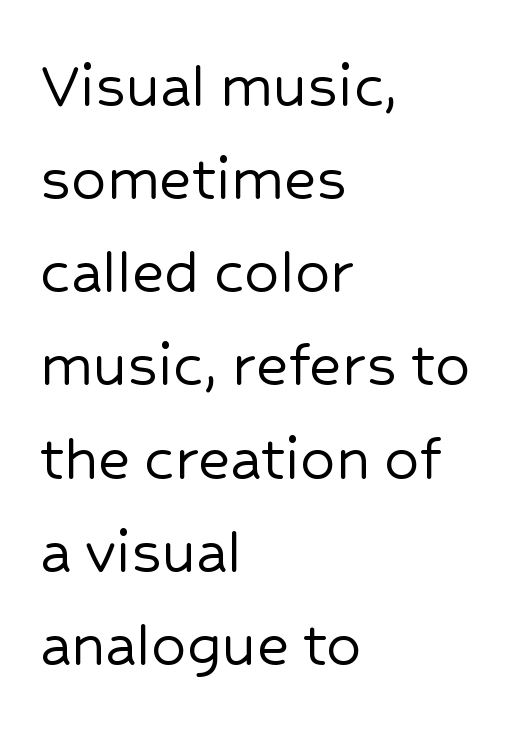
The image shows 69 px sans-serif type, upright; set left-aligned, normal line spacing (1.35x), normal letter spacing, not underlined; low stroke contrast and a medium x-height.
